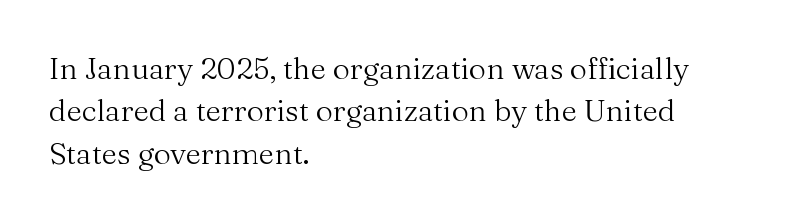
Q: Is the text bold? A: No.
Q: Is the text italic (slanted)? A: No, it is upright.
Q: Is the typeface a serif or a sans-serif typeface? A: Serif.
Q: Is the text underlined? A: No.
Q: How is the paragraph aligned? A: Left-aligned.
Q: Is the spacing between letters normal or unusually wide? A: Normal.
Q: Is the spacing between lines tight, normal or loose? A: Normal.
Q: Width (condensed, normal, or wide)? A: Normal.
Q: Stroke contrast? A: Medium.
Q: x-height? A: Medium.
Q: Monospaced? A: No.
